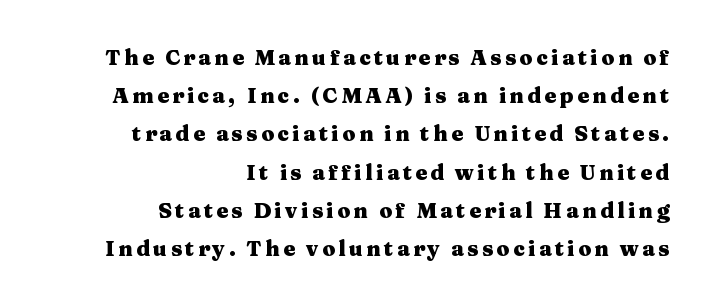
The image shows 21 px bold type, upright; set right-aligned, line spacing 1.82x, not underlined.
